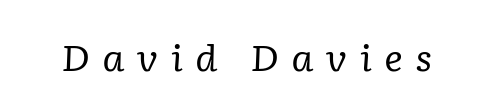
{"serif": "yes", "italic": "yes", "lean": "right", "slant_degrees": 2, "bold": "no", "weight": "regular", "width": "normal", "stroke_contrast": "low", "x_height": "medium", "monospaced": "no", "underline": "no", "letter_spacing": "wide", "letter_spacing_em": 0.33, "glyph_px": 36}
